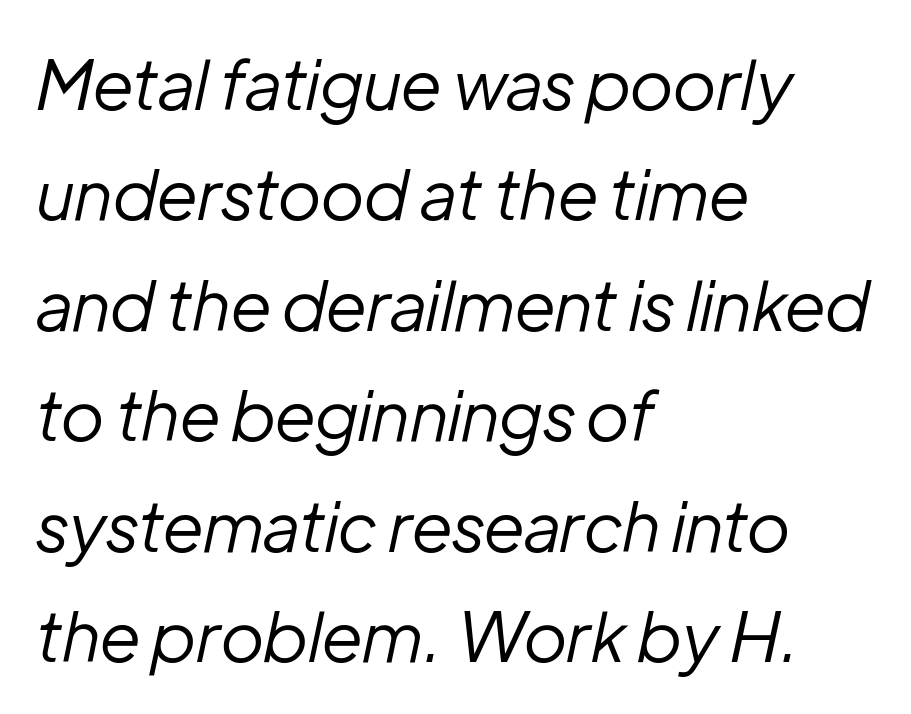
Is the letter spacing exaggerated? No — it looks like the ordinary default. Underline: absent. Spacing verdict: proportional, widths tailored to each character. Italic? Definitely — the glyphs are oblique.
